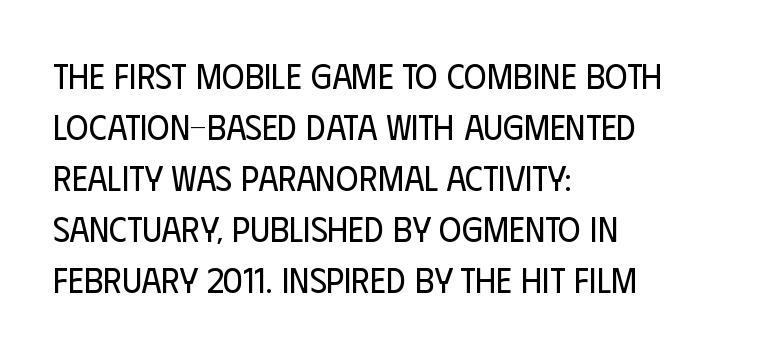
The image shows 35 px regular-weight, condensed sans-serif type, upright; set left-aligned, normal line spacing (1.46x), normal letter spacing, not underlined; low stroke contrast and a large x-height.
